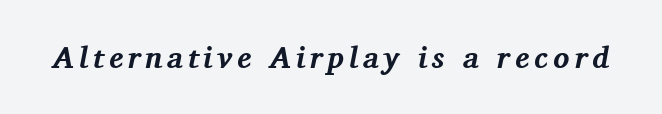
The image shows 30 px bold serif type, italic (leaning right); set not underlined; medium stroke contrast and a medium x-height.
